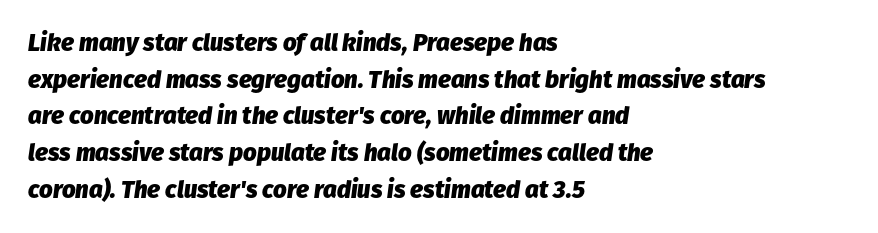
{"italic": "yes", "lean": "right", "slant_degrees": 8, "bold": "yes", "underline": "no", "align": "left", "line_spacing": "normal", "line_spacing_ratio": 1.53, "letter_spacing": "normal", "letter_spacing_em": 0.0, "glyph_px": 24}
